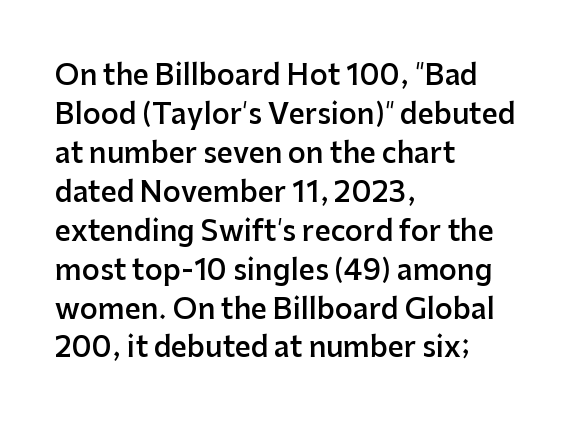
Q: Is the text bold? A: Semi-bold.
Q: Is the text italic (slanted)? A: No, it is upright.
Q: Is the typeface a serif or a sans-serif typeface? A: Sans-serif.
Q: Is the text underlined? A: No.
Q: How is the paragraph aligned? A: Left-aligned.
Q: Is the spacing between letters normal or unusually wide? A: Normal.
Q: Is the spacing between lines tight, normal or loose? A: Normal.
Q: Width (condensed, normal, or wide)? A: Normal.
Q: Stroke contrast? A: Low.
Q: x-height? A: Medium.
Q: Monospaced? A: No.
